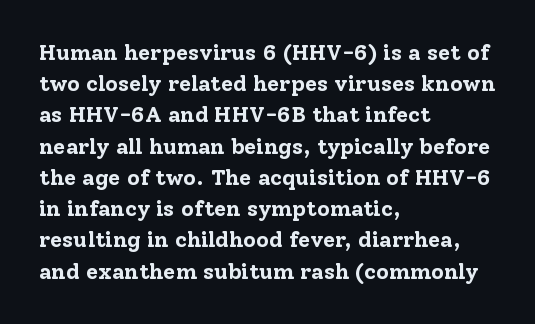
{"italic": "no", "bold": "yes", "underline": "no", "align": "left", "line_spacing": "normal", "line_spacing_ratio": 1.42, "letter_spacing": "normal", "letter_spacing_em": 0.0, "glyph_px": 22}
